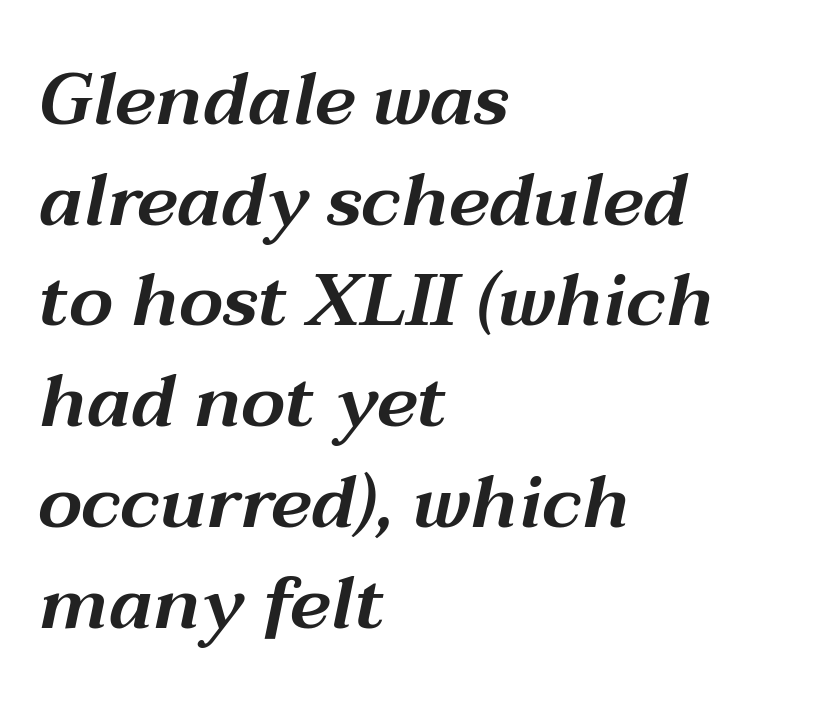
{"italic": "yes", "lean": "right", "slant_degrees": 12, "width": "wide", "stroke_contrast": "medium", "x_height": "medium", "monospaced": "no", "underline": "no", "align": "left", "line_spacing": "normal", "line_spacing_ratio": 1.38, "letter_spacing": "normal", "letter_spacing_em": 0.0, "glyph_px": 73}
